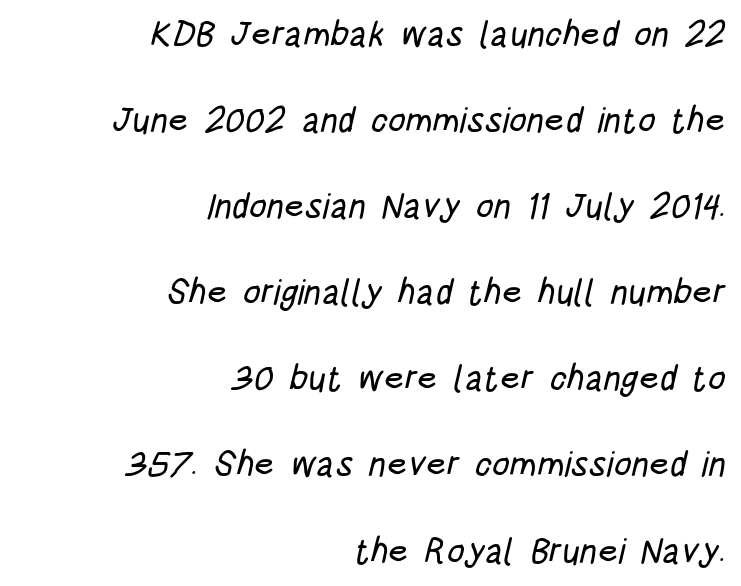
The rendering anchors every line to the right-hand side. Default kerning and tracking; the words read as compact shapes. You can tell from the bare stems that sans-serif type was used. Is there much room between lines? Yes — plenty of vertical air separates them.
